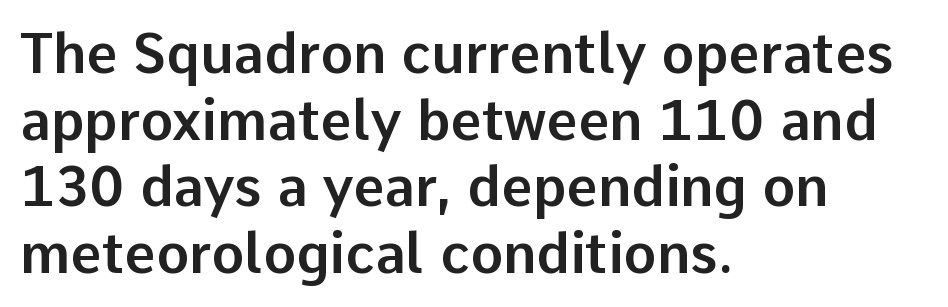
Each word holds together tightly as a unit, with standard inter-letter gaps. The font's upright variant was chosen for this text. A typesetter would call this proportional, since set widths differ per character. Unmarked baselines from the first word to the last.
